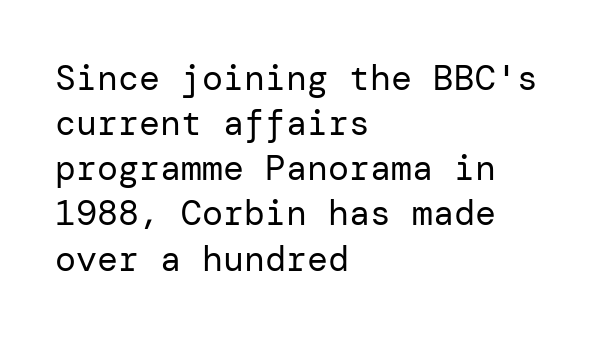
The image shows 35 px regular-weight sans-serif type, upright; set left-aligned, normal line spacing (1.29x), normal letter spacing, not underlined; low stroke contrast and a medium x-height.
